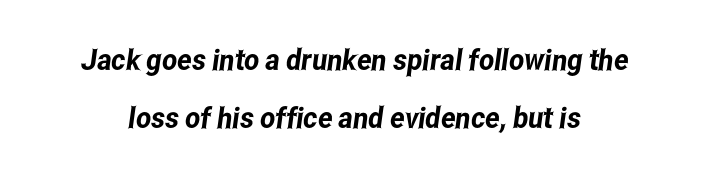
Q: Is the typeface a serif or a sans-serif typeface? A: Sans-serif.
Q: Is the text underlined? A: No.
Q: Is the spacing between letters normal or unusually wide? A: Normal.
Q: Is the spacing between lines tight, normal or loose? A: Loose.
Q: Width (condensed, normal, or wide)? A: Condensed.
Q: Stroke contrast? A: Low.
Q: x-height? A: Medium.
Q: Monospaced? A: No.
